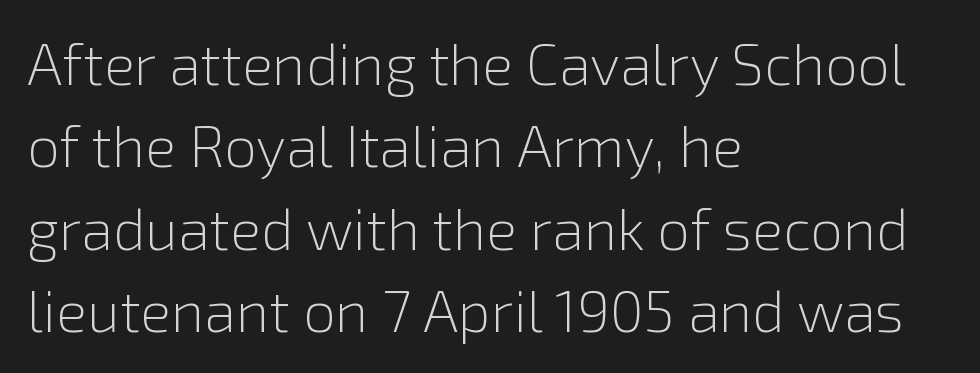
Compared with typical paragraphs, the rows here are spaced about the same. Nothing heavy about these letters — not bold at all. The specimen reads as upright at a glance. Caption: multi-line text, flush left, ragged right.
